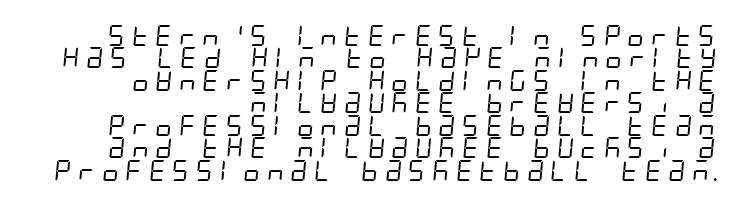
{"bold": "no", "underline": "no", "align": "right", "line_spacing": "tight", "line_spacing_ratio": 1.07, "glyph_px": 21}
